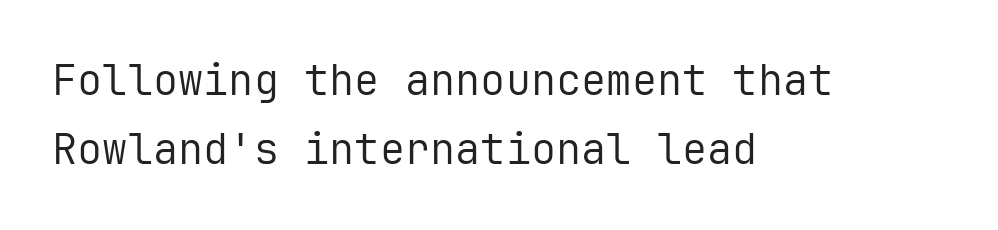
Does the lettering tilt? It doesn't — this is upright. Think of a typewriter: that constant character pitch is what you see here. The baseline area is clear. Compared with typical body copy, the letter spacing here is the same. One-word summary of the alignment: left. Serifs: no, the terminals of the letterforms are clean.
